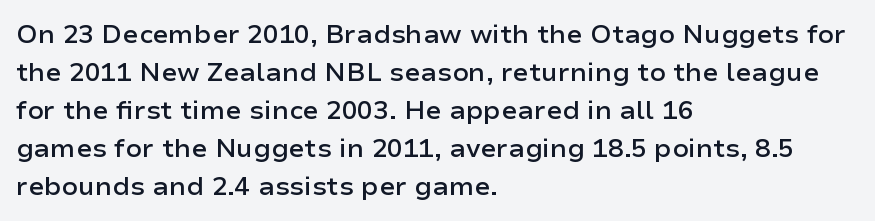
{"italic": "no", "bold": "semi", "underline": "no", "align": "left", "line_spacing": "normal", "line_spacing_ratio": 1.46, "letter_spacing": "normal", "letter_spacing_em": 0.0, "glyph_px": 26}
